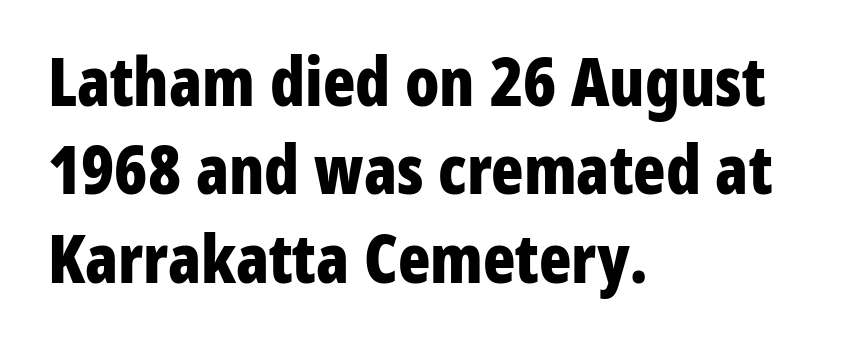
{"serif": "no", "italic": "no", "bold": "yes", "weight": "bold", "width": "condensed", "stroke_contrast": "low", "x_height": "medium", "monospaced": "no", "underline": "no", "align": "left", "line_spacing": "normal", "line_spacing_ratio": 1.32, "letter_spacing": "normal", "letter_spacing_em": 0.0, "glyph_px": 67}
